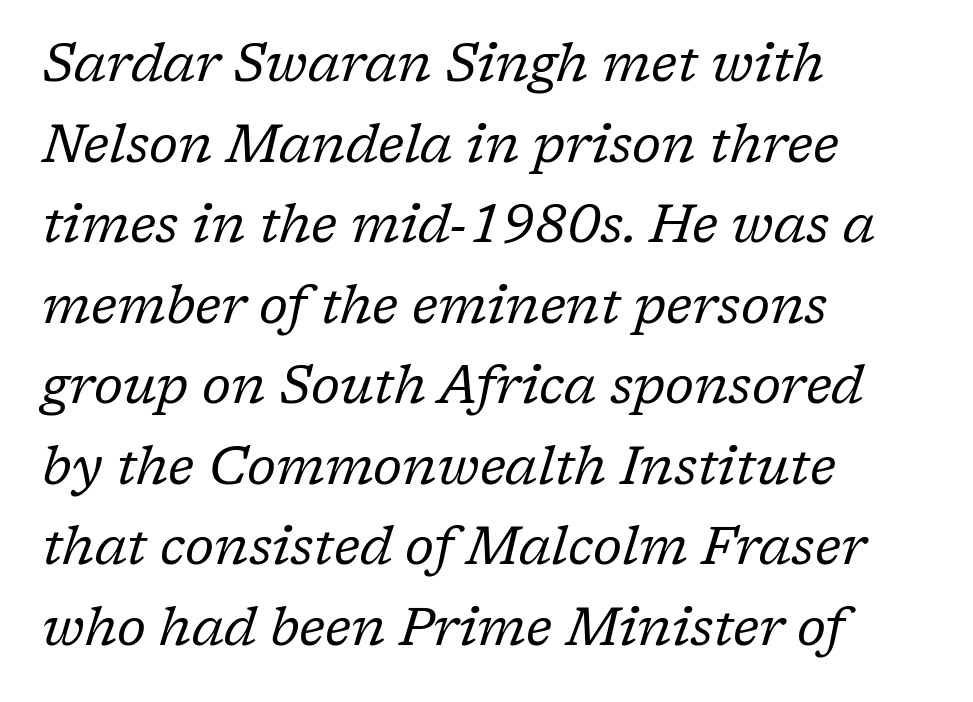
Font category for this specimen: serif. Every character sits at an angle, as italics do. Look at the tracking — it's just the regular setting, nothing added. Each row of text sits above clean, open space. The paragraph shown leans on its left margin.
